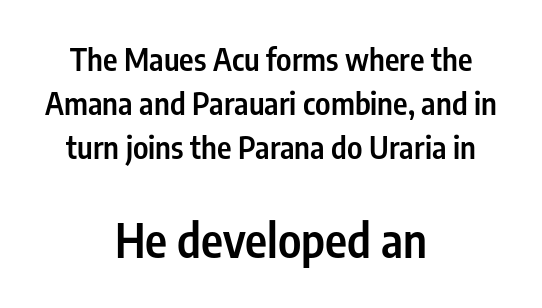
Honestly, there is no underline to notice here at all. Note the varied advance widths — an 'i' is clearly narrower than an 'm'. Short and long lines alike share a common midpoint. Stroke terminals: plain, sans-serif.
